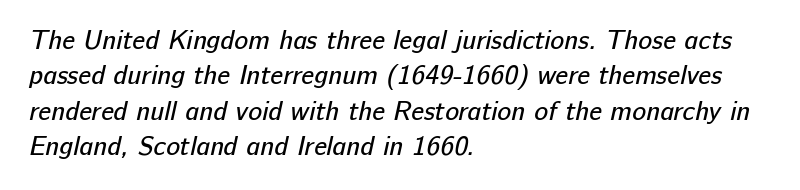
Honestly, there is no underline to notice here at all. Students, observe: this is what conventionally led text looks like. No extra tracking has been applied to these lines. Stems here are at most as thick as an everyday book face. One-word summary of the alignment: left.
